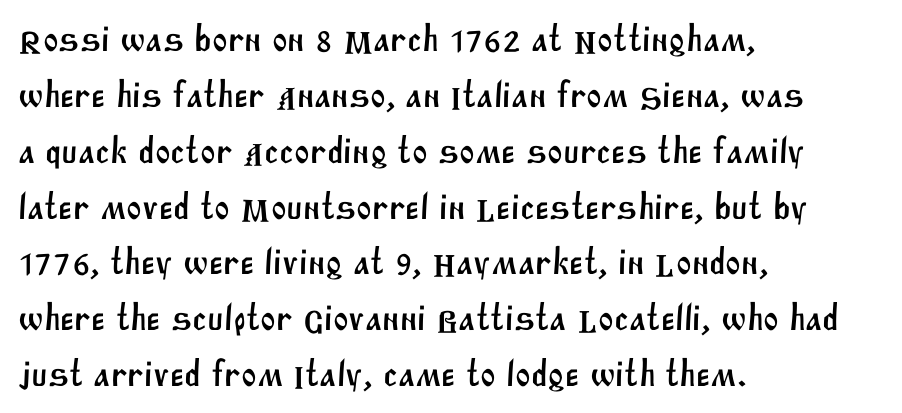
{"serif": "no", "width": "normal", "stroke_contrast": "medium", "x_height": "large", "monospaced": "no", "underline": "no", "align": "left", "line_spacing": "normal", "line_spacing_ratio": 1.51, "letter_spacing": "normal", "letter_spacing_em": 0.0, "glyph_px": 37}
